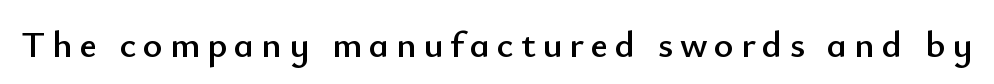
The image shows 38 px sans-serif type, upright; set not underlined; low stroke contrast and a small x-height.
